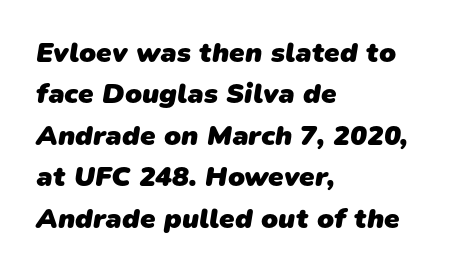
The image shows 28 px heavy sans-serif type; set left-aligned, normal line spacing (1.48x), normal letter spacing, not underlined; low stroke contrast and a medium x-height.
